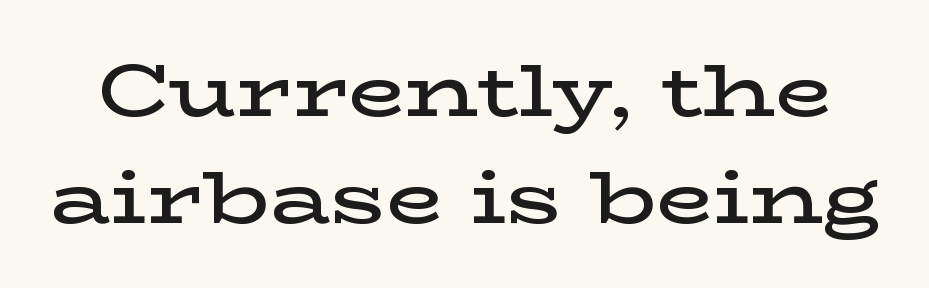
The image shows 74 px semibold, wide serif type, upright; set normal line spacing (1.45x), normal letter spacing, not underlined; low stroke contrast and a medium x-height.
